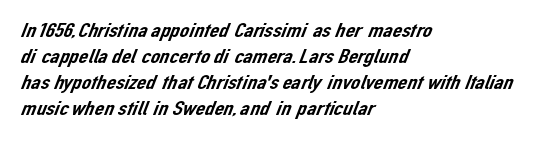
The image shows 21 px text type; set left-aligned, line spacing 1.24x, normal letter spacing, not underlined.
